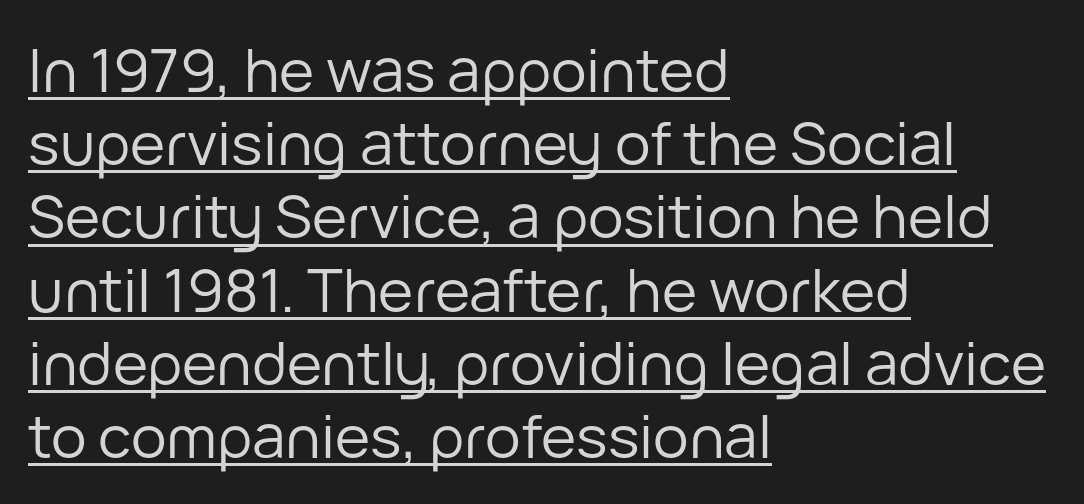
Each line of the rendering has a horizontal stroke beneath the glyphs. These lines are set flush left with a ragged right edge. Looks like regular typesetting: each glyph gets only the width it needs. Nothing unusual about the tracking: characters are spaced as the font intends. In terms of letterform style, serifs are entirely absent.
